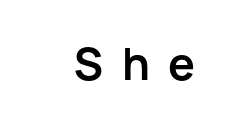
{"serif": "no", "italic": "no", "bold": "yes", "weight": "bold", "width": "normal", "stroke_contrast": "low", "x_height": "medium", "monospaced": "no", "underline": "no", "align": "right", "letter_spacing": "wide", "letter_spacing_em": 0.43, "glyph_px": 43}
